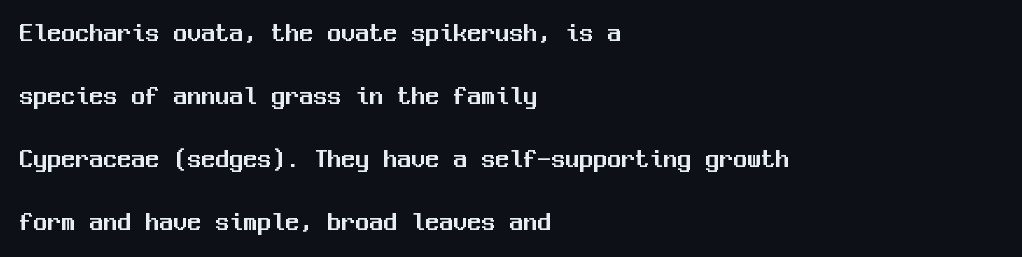
{"serif": "no", "italic": "no", "width": "normal", "stroke_contrast": "medium", "x_height": "medium", "monospaced": "yes", "underline": "no", "align": "left", "line_spacing": "loose", "line_spacing_ratio": 2.25, "letter_spacing": "normal", "letter_spacing_em": 0.0, "glyph_px": 28}
